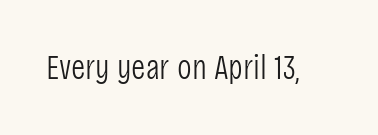
Varying glyph widths throughout — classic text-font behaviour. Posture: vertical. Each letter's strokes conclude bluntly, with no projecting serifs. The passage shown is not underscored anywhere. These lines keep a tight, regular rhythm from letter to letter. Summary of weight: not heavy and not bold.
